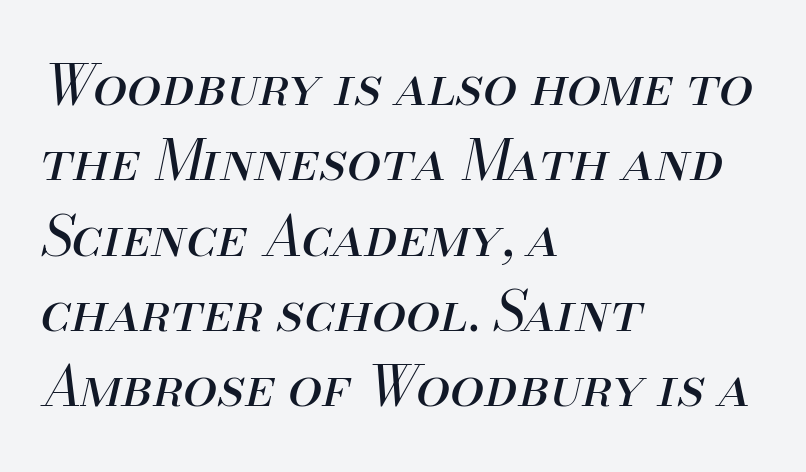
Q: Is the text bold? A: No.
Q: Is the text italic (slanted)? A: Yes, it leans right by about 13 degrees.
Q: Is the text underlined? A: No.
Q: How is the paragraph aligned? A: Left-aligned.
Q: Is the spacing between letters normal or unusually wide? A: Normal.
Q: Is the spacing between lines tight, normal or loose? A: Normal.
Q: Width (condensed, normal, or wide)? A: Normal.
Q: Stroke contrast? A: Medium.
Q: x-height? A: Small.
Q: Monospaced? A: No.
